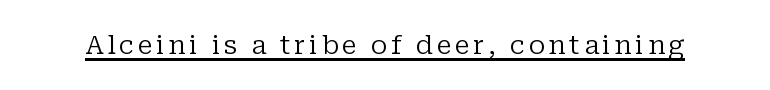
The image shows 26 px text type, upright; set underlined.
